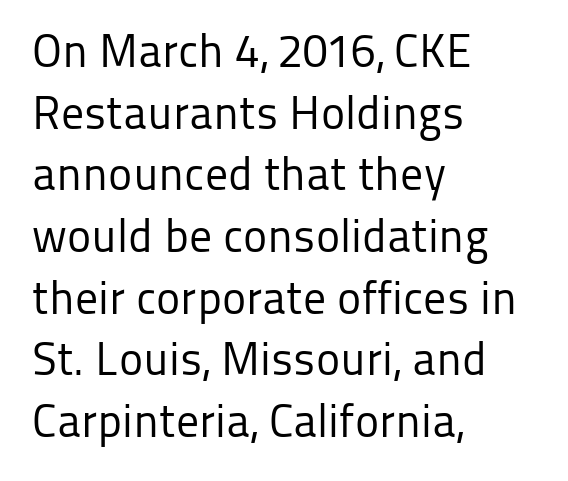
Note the varied advance widths — an 'i' is clearly narrower than an 'm'. The letterforms sit shoulder to shoulder at normal distance. Anything drawn beneath the words? Only blank space. The ragged edge is on the right, which tells us the setting is flush left. The lettering stays uniformly vertical, giving the passage a roman look. Normally led — the rows are evenly, conventionally spaced.
